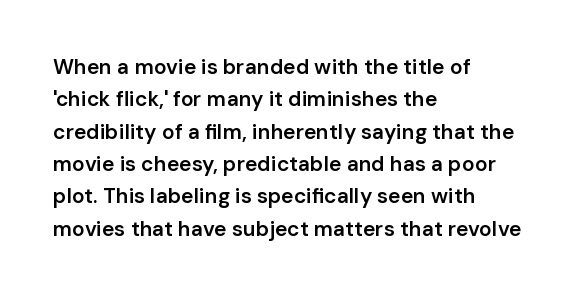
Q: Is the text bold? A: Semi-bold.
Q: Is the text italic (slanted)? A: No, it is upright.
Q: Is the text underlined? A: No.
Q: How is the paragraph aligned? A: Left-aligned.
Q: Is the spacing between letters normal or unusually wide? A: Normal.
Q: Is the spacing between lines tight, normal or loose? A: Normal.
